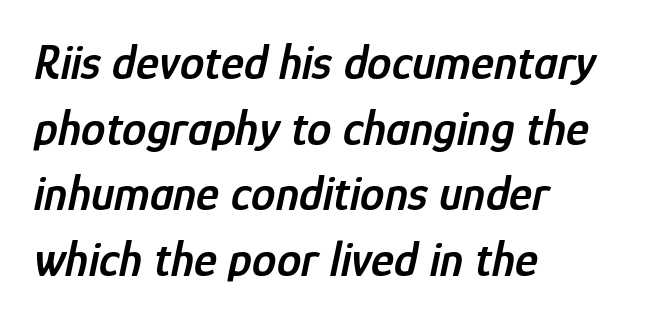
{"italic": "yes", "lean": "right", "slant_degrees": 12, "bold": "semi", "weight": "semibold", "width": "condensed", "stroke_contrast": "low", "x_height": "medium", "monospaced": "no", "underline": "no", "align": "left", "line_spacing": "normal", "line_spacing_ratio": 1.34, "letter_spacing": "normal", "letter_spacing_em": 0.0, "glyph_px": 49}
